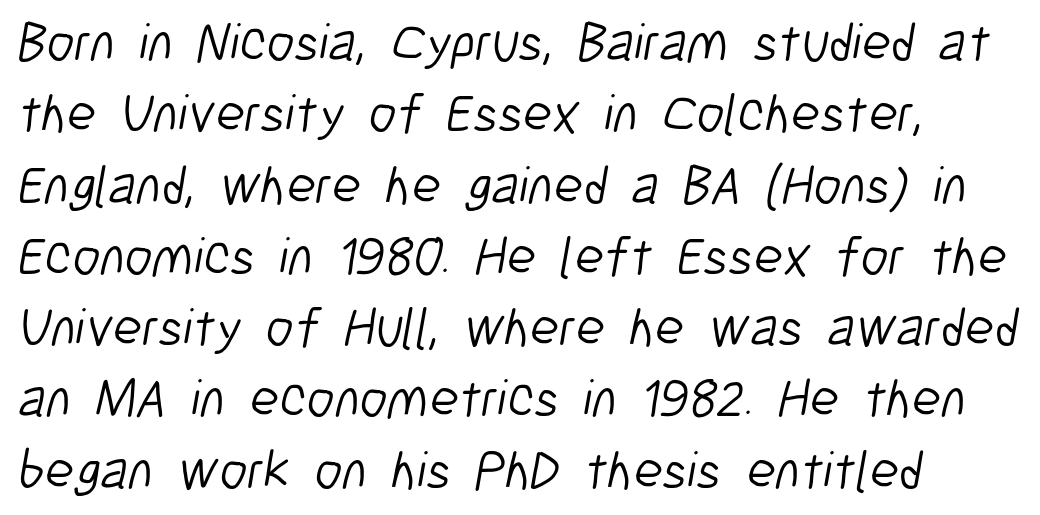
{"serif": "no", "bold": "no", "weight": "light", "width": "condensed", "stroke_contrast": "low", "x_height": "medium", "monospaced": "no", "underline": "no", "align": "left", "line_spacing": "normal", "line_spacing_ratio": 1.32, "letter_spacing": "normal", "letter_spacing_em": 0.0, "glyph_px": 54}
